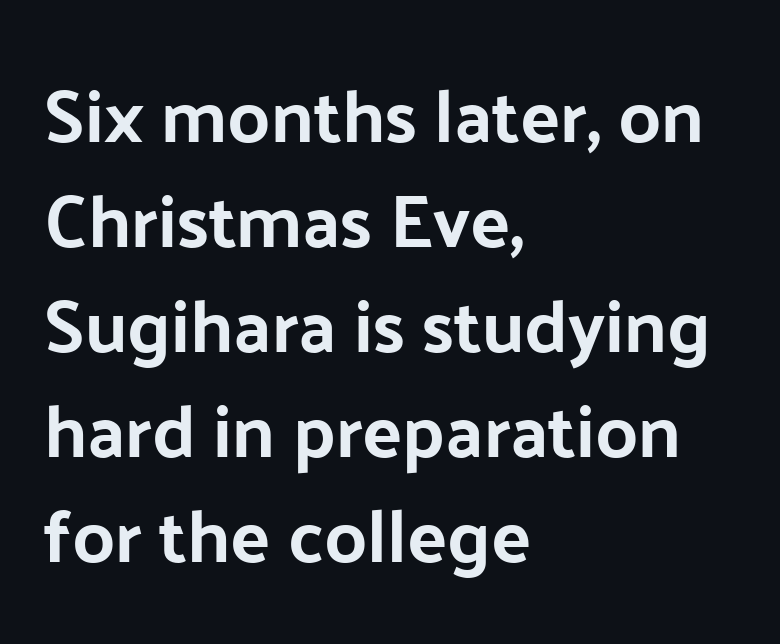
{"serif": "no", "italic": "no", "bold": "yes", "weight": "bold", "width": "normal", "stroke_contrast": "low", "x_height": "medium", "monospaced": "no", "underline": "no", "align": "left", "line_spacing": "normal", "line_spacing_ratio": 1.42, "letter_spacing": "normal", "letter_spacing_em": 0.0, "glyph_px": 74}
